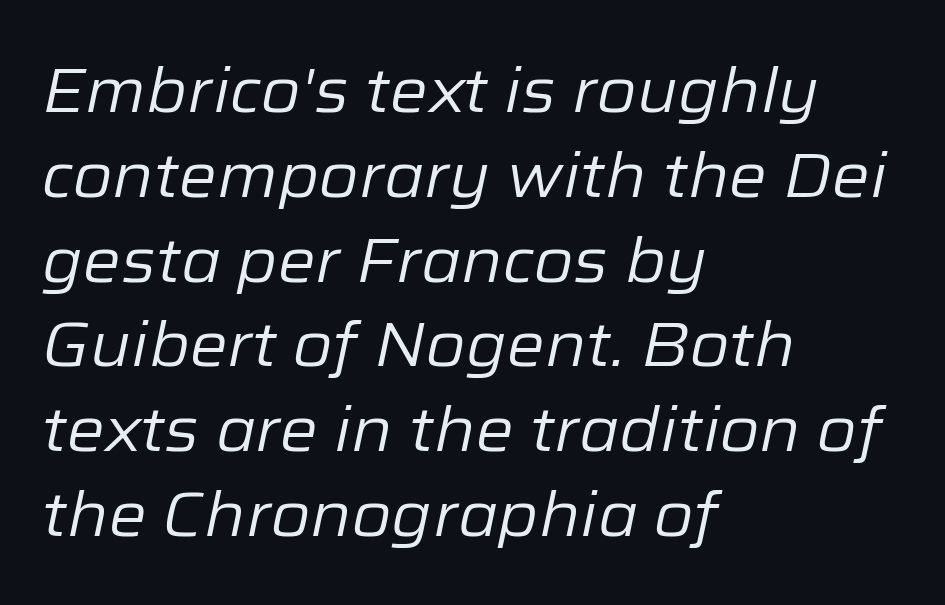
{"italic": "yes", "lean": "right", "slant_degrees": 12, "bold": "no", "weight": "regular", "width": "normal", "stroke_contrast": "low", "x_height": "medium", "monospaced": "no", "underline": "no", "align": "left", "line_spacing": "normal", "line_spacing_ratio": 1.39, "letter_spacing": "normal", "letter_spacing_em": 0.0, "glyph_px": 61}
